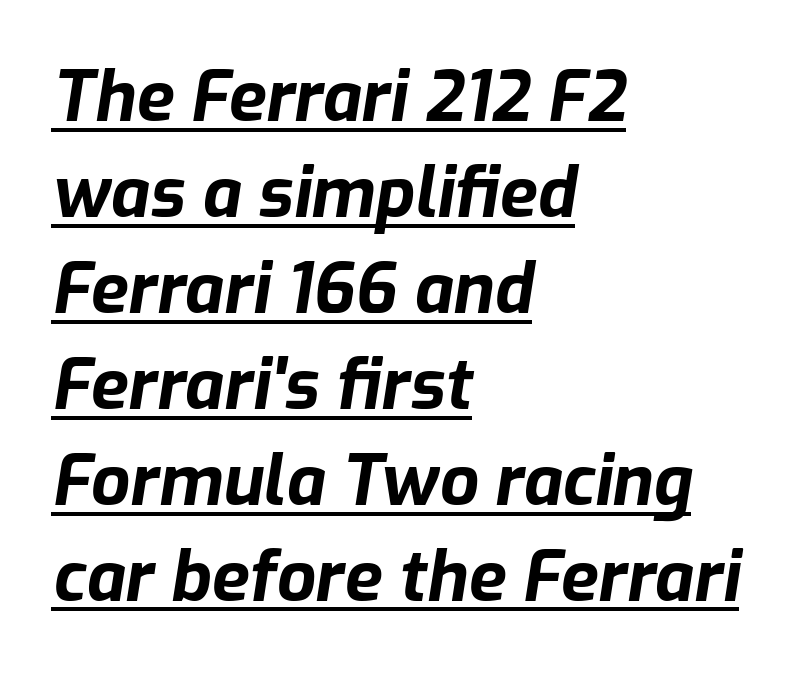
Normally led — the rows are evenly, conventionally spaced. Notice how the stems are inclined rather than vertical — that's the hallmark of italics. Horizontal alignment here is leftward, the default for most running prose. Strokes here are thick enough to call this a true bold. The passage shown has conventional tracking throughout. Proportional: the letters do not fall into vertical columns.
